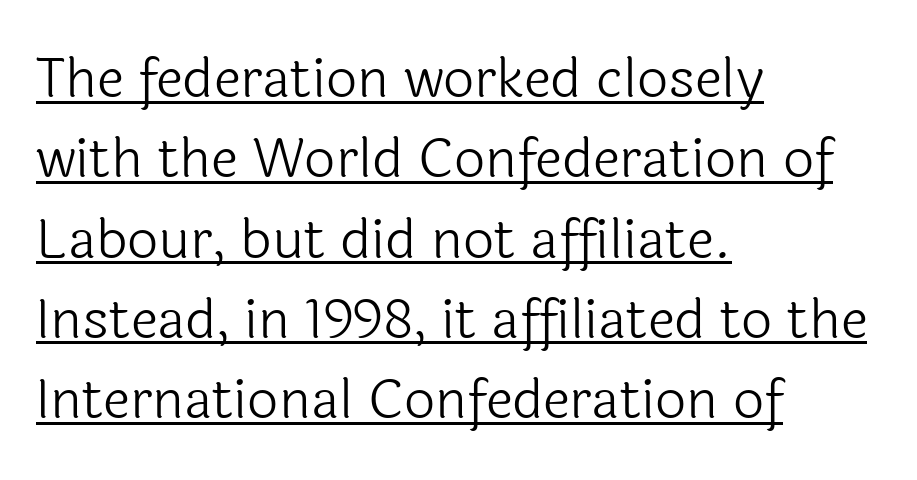
{"serif": "no", "italic": "no", "bold": "no", "weight": "light", "width": "normal", "x_height": "medium", "monospaced": "no", "underline": "yes", "align": "left", "line_spacing": "normal", "line_spacing_ratio": 1.46, "letter_spacing": "normal", "letter_spacing_em": 0.0, "glyph_px": 55}
